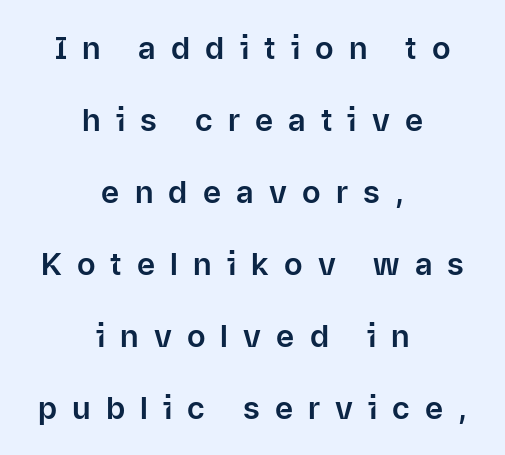
Every stem runs plumb, perpendicular to the baseline. This rendering employs a face without finishing strokes, i.e., a sans-serif. Letters rest on an invisible, unmarked baseline. Between one letter and the next there's a generous, obvious gap. Alignment: centered.
